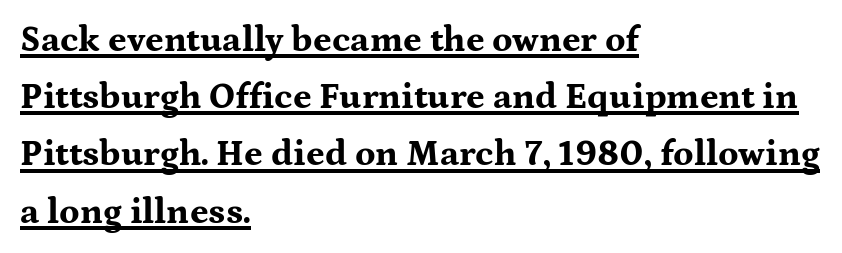
The image shows 36 px bold, wide serif type, upright; set left-aligned, normal line spacing (1.59x), normal letter spacing, underlined; medium stroke contrast and a medium x-height.
